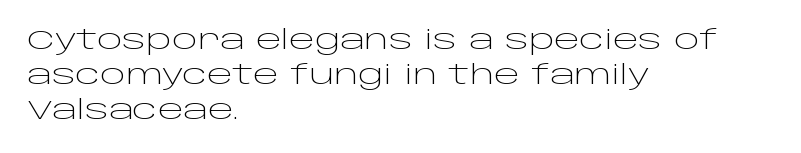
The image shows 27 px text type, upright; set left-aligned, normal line spacing (1.29x), normal letter spacing, not underlined.
